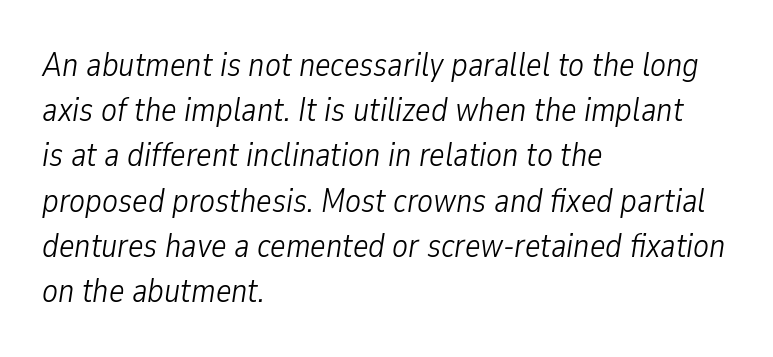
The image shows 33 px light, condensed type, italic (leaning right); set left-aligned, normal line spacing (1.37x), normal letter spacing, not underlined; low stroke contrast and a medium x-height.
